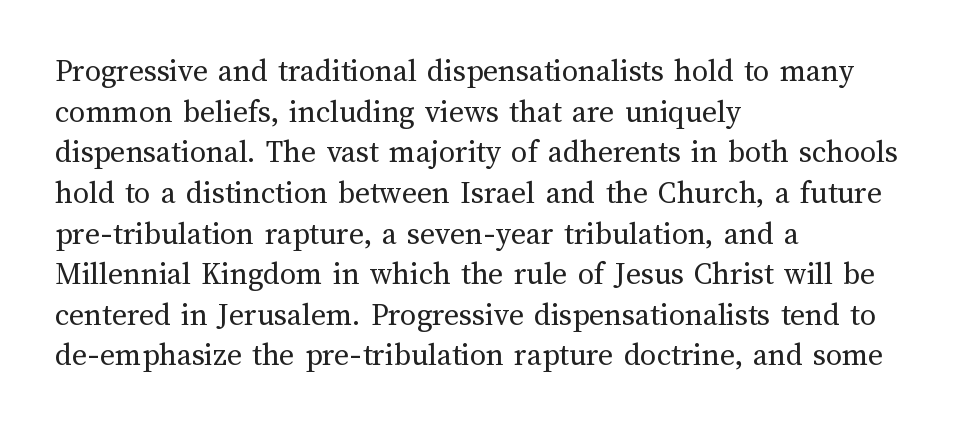
{"italic": "no", "bold": "no", "weight": "regular", "width": "normal", "stroke_contrast": "medium", "x_height": "medium", "monospaced": "no", "underline": "no", "align": "left", "line_spacing": "normal", "line_spacing_ratio": 1.27, "letter_spacing": "normal", "letter_spacing_em": 0.0, "glyph_px": 32}
